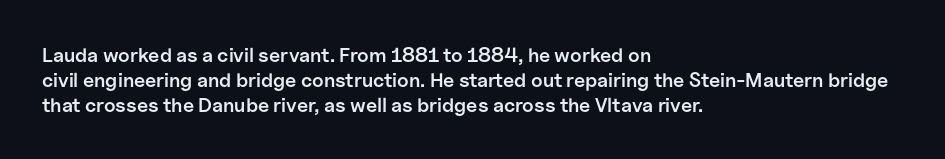
The image shows 20 px text type, upright; set left-aligned, normal line spacing (1.25x), normal letter spacing, not underlined.
